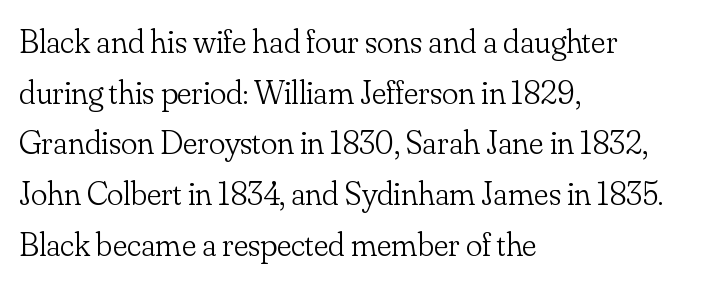
The image shows 34 px light serif type, upright; set left-aligned, normal line spacing (1.49x), normal letter spacing, not underlined; low stroke contrast and a small x-height.
